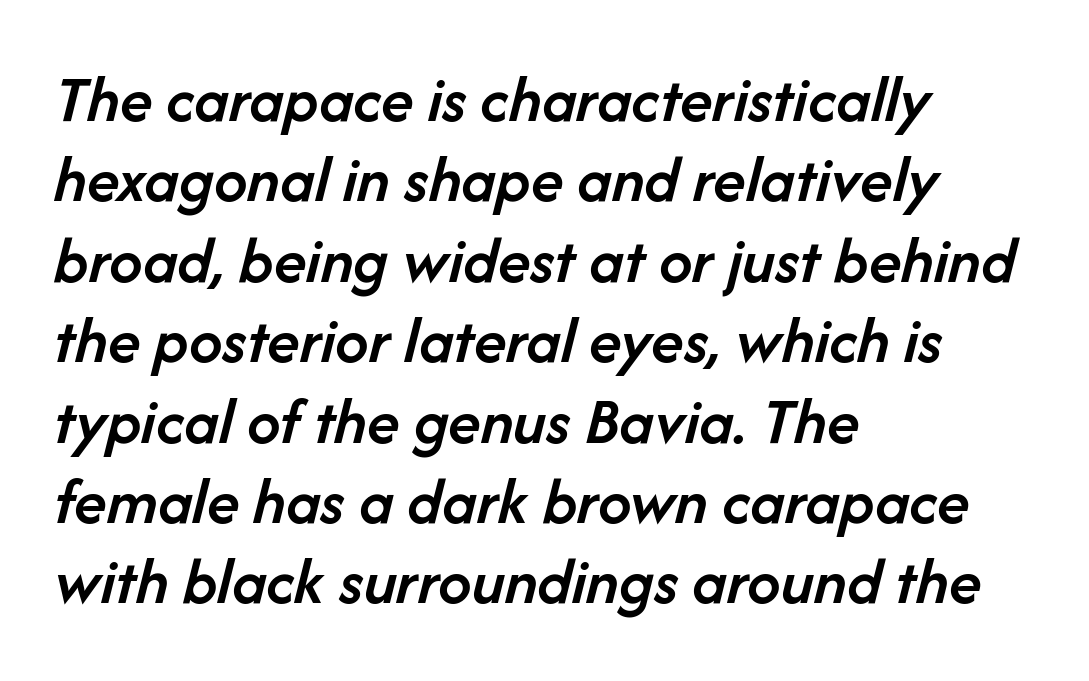
What weight is shown? A semibold, between regular and bold. Caption: multi-line text, flush left, ragged right. Nobody touched the tracking dial on this one. A typesetter would call this proportional, since set widths differ per character.
